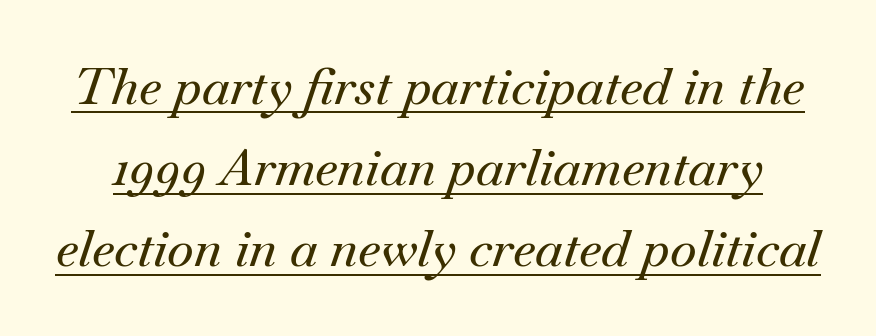
The image shows 51 px serif type, italic (leaning right); set normal line spacing (1.59x), normal letter spacing, underlined; medium stroke contrast and a small x-height.
